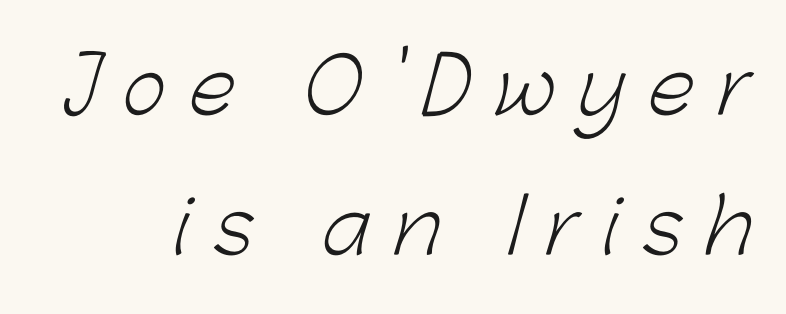
{"serif": "no", "bold": "no", "weight": "light", "width": "normal", "stroke_contrast": "low", "x_height": "medium", "monospaced": "no", "underline": "no", "line_spacing_ratio": 1.87, "letter_spacing": "wide", "letter_spacing_em": 0.32, "glyph_px": 75}
